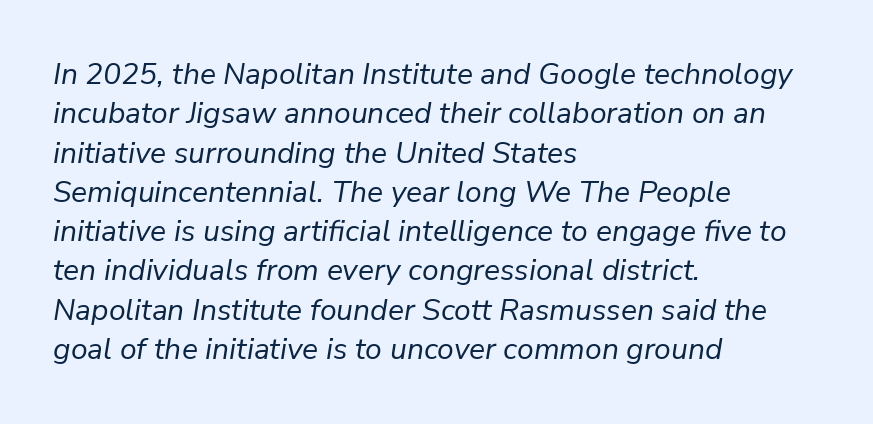
The line-height multiplier appears to be the usual default. Letters rest on an invisible, unmarked baseline. Tracking value appears to be zero — textbook default spacing. A light-to-regular cut is what we see here.
